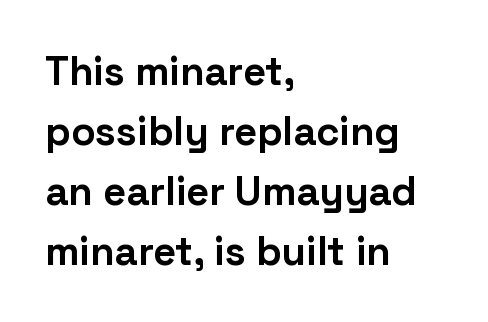
{"serif": "no", "italic": "no", "bold": "yes", "weight": "bold", "width": "normal", "stroke_contrast": "low", "x_height": "medium", "monospaced": "no", "underline": "no", "align": "left", "line_spacing": "normal", "line_spacing_ratio": 1.5, "letter_spacing": "normal", "letter_spacing_em": 0.0, "glyph_px": 40}
